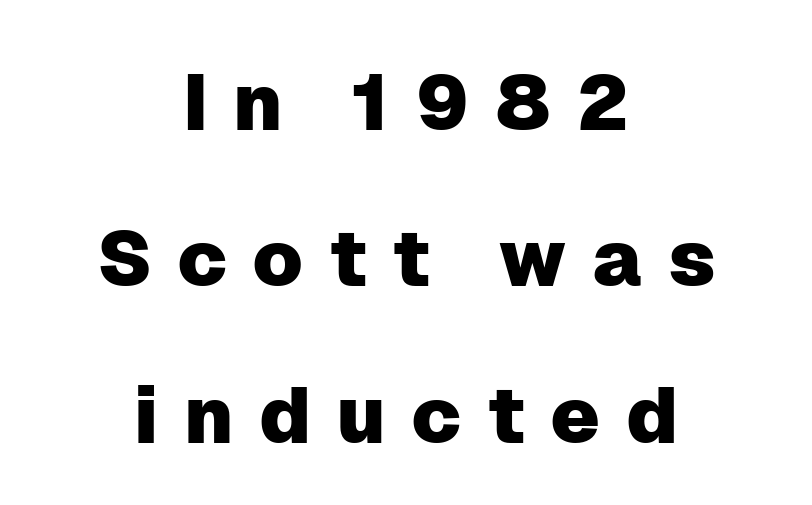
The image shows 79 px sans-serif type, upright; set centered, loose line spacing (1.98x), unusually wide letter spacing (+0.32 em), not underlined; low stroke contrast and a medium x-height.
